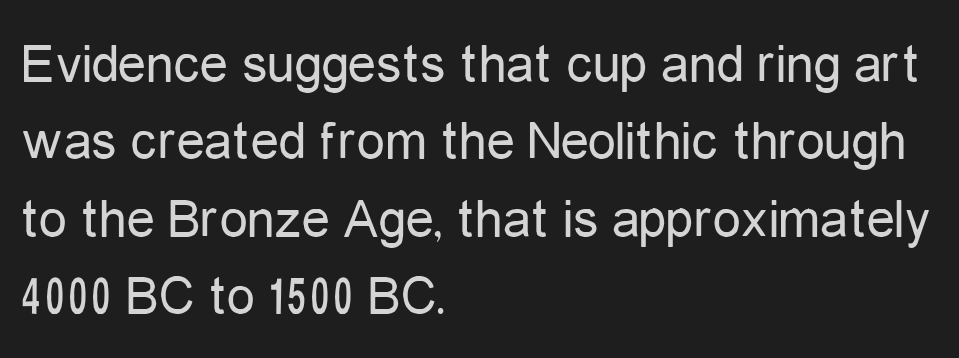
Q: Is the text bold? A: No.
Q: Is the text italic (slanted)? A: No, it is upright.
Q: Is the typeface a serif or a sans-serif typeface? A: Sans-serif.
Q: Is the text underlined? A: No.
Q: How is the paragraph aligned? A: Left-aligned.
Q: Is the spacing between letters normal or unusually wide? A: Normal.
Q: Is the spacing between lines tight, normal or loose? A: Normal.
Q: Width (condensed, normal, or wide)? A: Condensed.
Q: Stroke contrast? A: Low.
Q: x-height? A: Medium.
Q: Monospaced? A: No.
